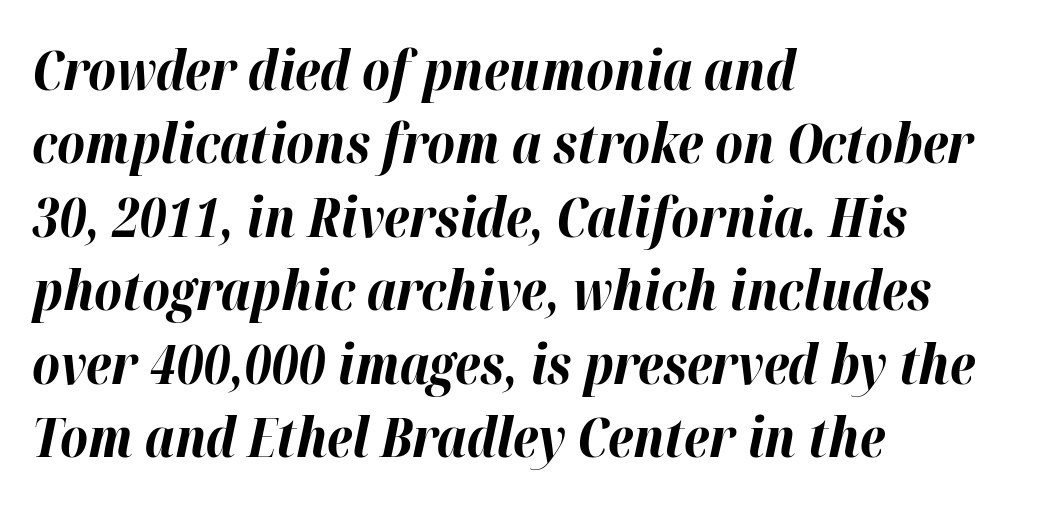
Each letter keeps its own natural width here, so spacing adapts to shape. Is there much room between lines? A standard amount, neither cramped nor airy. The paragraph has a hard left edge and a soft right edge. These lines keep a tight, regular rhythm from letter to letter. The axis of the letterforms is tilted away from vertical.
